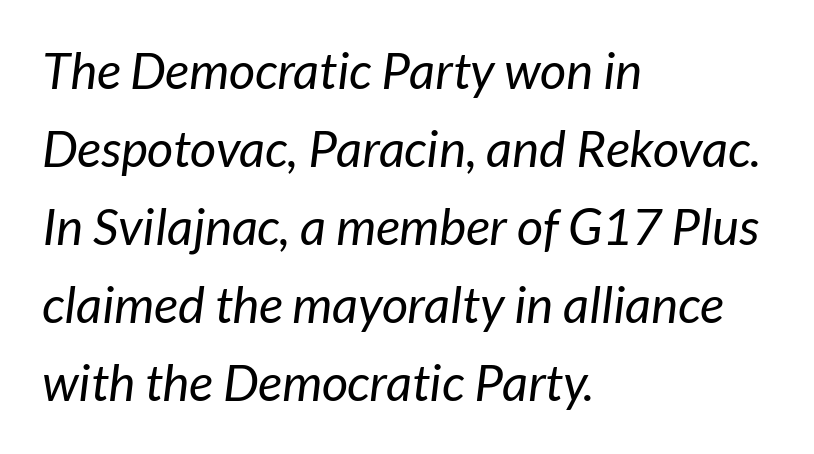
The image shows 51 px regular-weight sans-serif type; set left-aligned, normal line spacing (1.53x), normal letter spacing, not underlined; low stroke contrast and a medium x-height.
